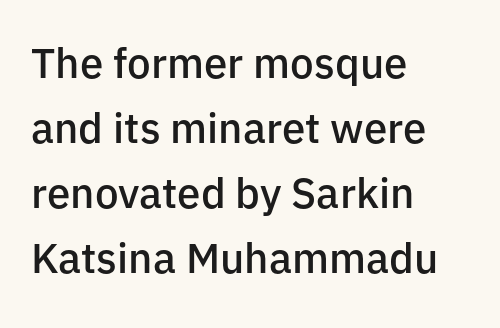
{"serif": "no", "italic": "no", "bold": "semi", "weight": "semibold", "width": "normal", "stroke_contrast": "low", "x_height": "medium", "monospaced": "no", "underline": "no", "align": "left", "line_spacing": "normal", "line_spacing_ratio": 1.55, "letter_spacing": "normal", "letter_spacing_em": 0.0, "glyph_px": 42}
